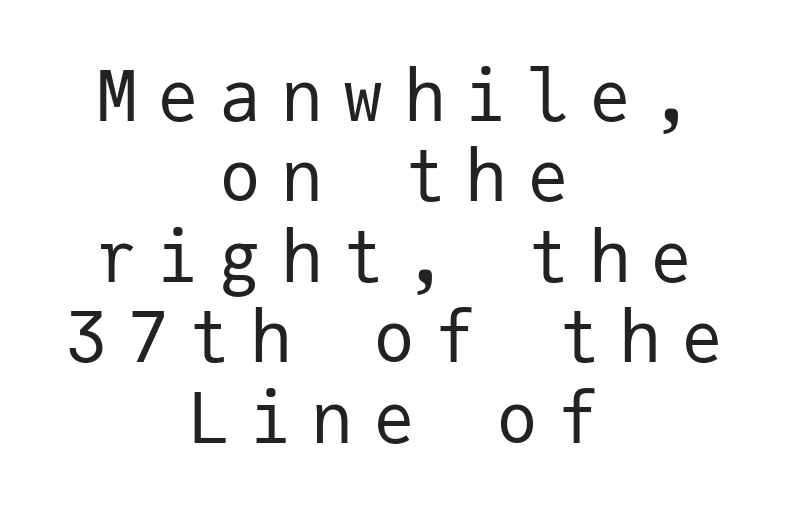
{"serif": "no", "italic": "no", "bold": "no", "weight": "regular", "width": "normal", "stroke_contrast": "low", "x_height": "medium", "monospaced": "yes", "underline": "no", "align": "center", "line_spacing": "tight", "line_spacing_ratio": 1.15, "letter_spacing": "wide", "letter_spacing_em": 0.28, "glyph_px": 70}
